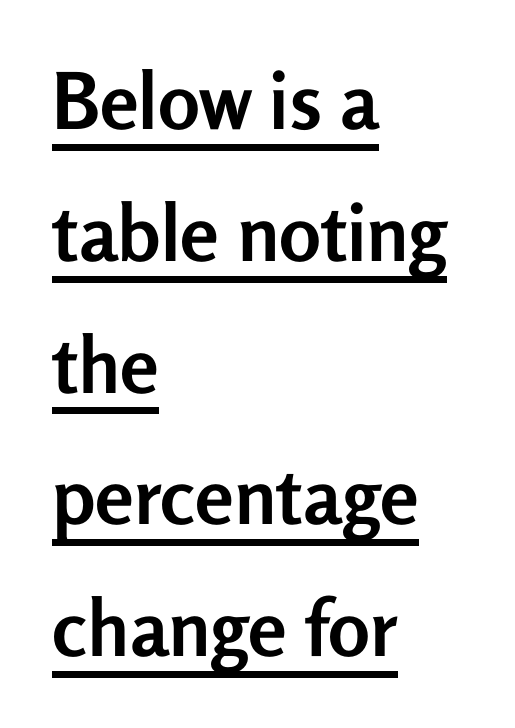
This sample carries an underscore along the baseline area. Look at the stroke-to-counter ratio: heavy, a bold. A roman cut, with each character standing at attention. This sample has the flowing, uneven cadence of proportional lettering. Layout note: lines flush left. Letterform terminals end flat and unadorned throughout the passage.
